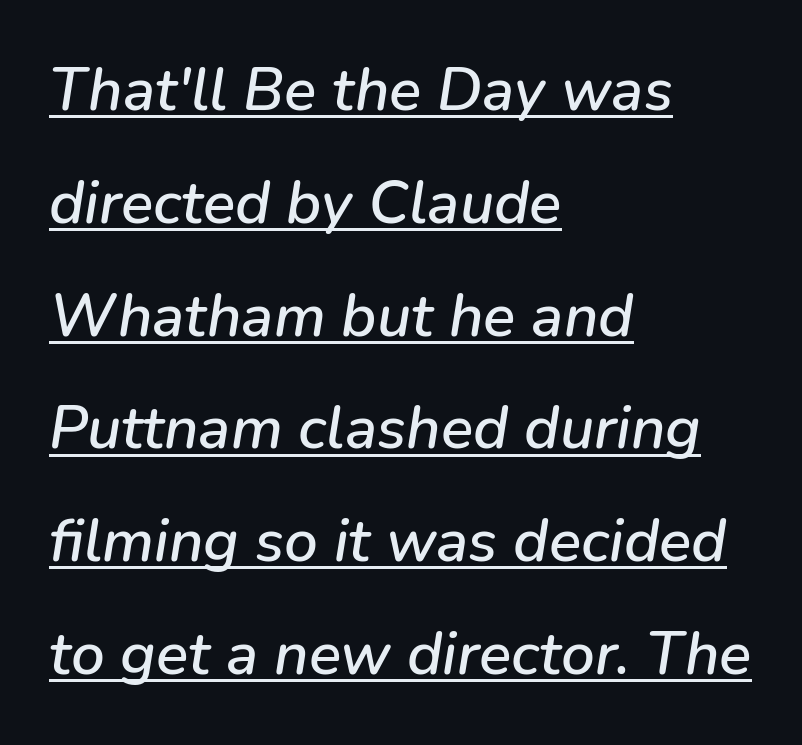
{"italic": "yes", "lean": "right", "slant_degrees": 9, "width": "normal", "stroke_contrast": "low", "x_height": "medium", "monospaced": "no", "underline": "yes", "align": "left", "line_spacing_ratio": 1.88, "letter_spacing": "normal", "letter_spacing_em": 0.0, "glyph_px": 60}
